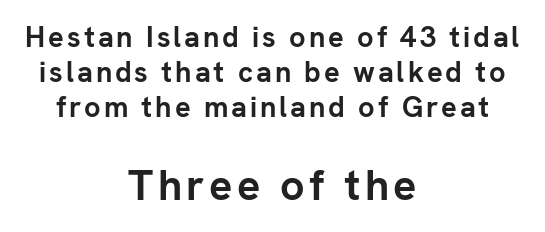
The image shows 43 px semibold sans-serif type, upright; set centered, line spacing 1.2x, not underlined; the second (bottom) block is 1.48x larger; low stroke contrast and a medium x-height.
